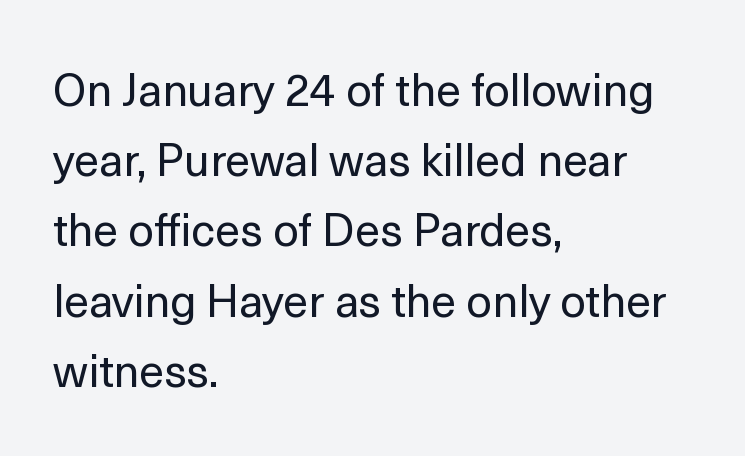
{"serif": "no", "italic": "no", "bold": "no", "weight": "regular", "width": "normal", "x_height": "medium", "monospaced": "no", "underline": "no", "align": "left", "line_spacing": "normal", "line_spacing_ratio": 1.56, "letter_spacing": "normal", "letter_spacing_em": 0.0, "glyph_px": 45}
